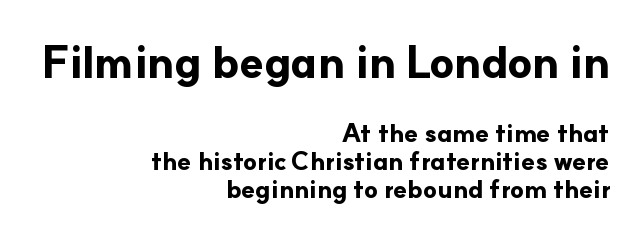
{"serif": "no", "italic": "no", "bold": "yes", "weight": "bold", "width": "normal", "stroke_contrast": "low", "x_height": "small", "monospaced": "no", "underline": "no", "align": "right", "line_spacing": "tight", "line_spacing_ratio": 1.12, "letter_spacing": "normal", "letter_spacing_em": 0.0, "larger_block": "first", "size_ratio": 1.76, "glyph_px": 44}
